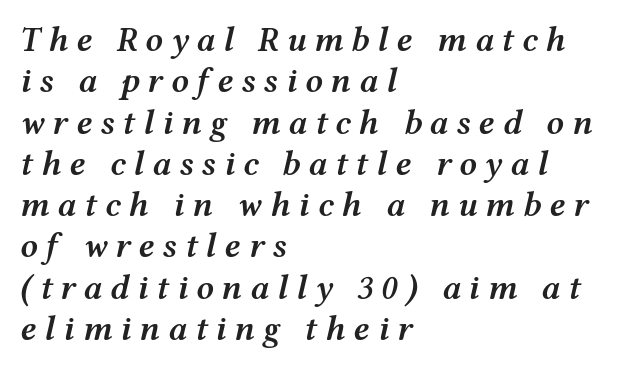
Between one letter and the next there's a generous, obvious gap. Each letter keeps its own natural width here, so spacing adapts to shape. Semibold letterforms, between regular and bold. The face used here has a pronounced slope to its letters.
